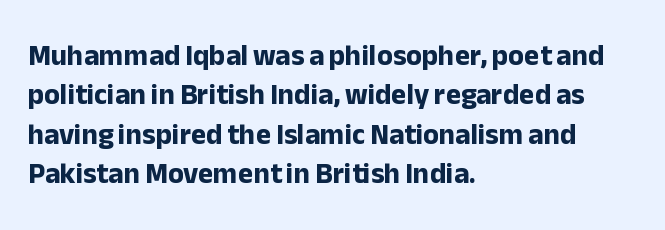
{"serif": "no", "italic": "no", "bold": "yes", "weight": "bold", "width": "normal", "stroke_contrast": "low", "x_height": "medium", "monospaced": "no", "underline": "no", "align": "left", "line_spacing": "normal", "line_spacing_ratio": 1.36, "letter_spacing": "normal", "letter_spacing_em": 0.0, "glyph_px": 29}
